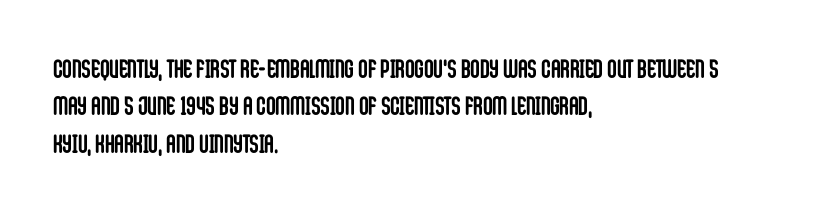
When letters stand straight like this, we call the style roman or upright. A clean baseline with only descenders dipping below it. Horizontally, the lines are justified to the leading edge only. Is there much room between lines? A standard amount, neither cramped nor airy.
